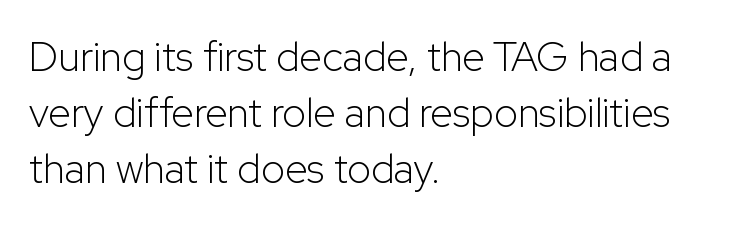
Q: Is the text bold? A: No.
Q: Is the text italic (slanted)? A: No, it is upright.
Q: Is the typeface a serif or a sans-serif typeface? A: Sans-serif.
Q: Is the text underlined? A: No.
Q: How is the paragraph aligned? A: Left-aligned.
Q: Is the spacing between letters normal or unusually wide? A: Normal.
Q: Is the spacing between lines tight, normal or loose? A: Normal.
Q: Width (condensed, normal, or wide)? A: Normal.
Q: Stroke contrast? A: Low.
Q: x-height? A: Medium.
Q: Monospaced? A: No.
